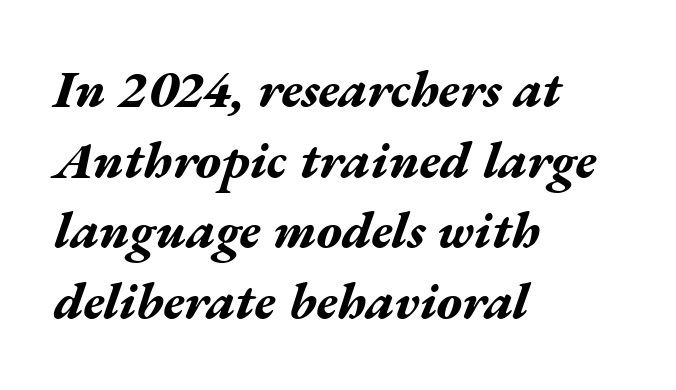
The image shows 52 px bold, wide type, italic (leaning right); set left-aligned, normal line spacing (1.36x), normal letter spacing, not underlined; medium stroke contrast and a medium x-height.
